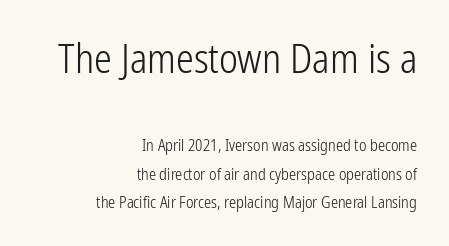
Q: Is the text bold? A: No.
Q: Is the text italic (slanted)? A: No, it is upright.
Q: Is the typeface a serif or a sans-serif typeface? A: Sans-serif.
Q: Is the text underlined? A: No.
Q: How is the paragraph aligned? A: Right-aligned.
Q: Is the spacing between letters normal or unusually wide? A: Normal.
Q: Which block of text is set in a larger size, the first (top) or the second (bottom)? A: The first (top) one.
Q: Width (condensed, normal, or wide)? A: Condensed.
Q: Stroke contrast? A: Low.
Q: x-height? A: Medium.
Q: Monospaced? A: No.
